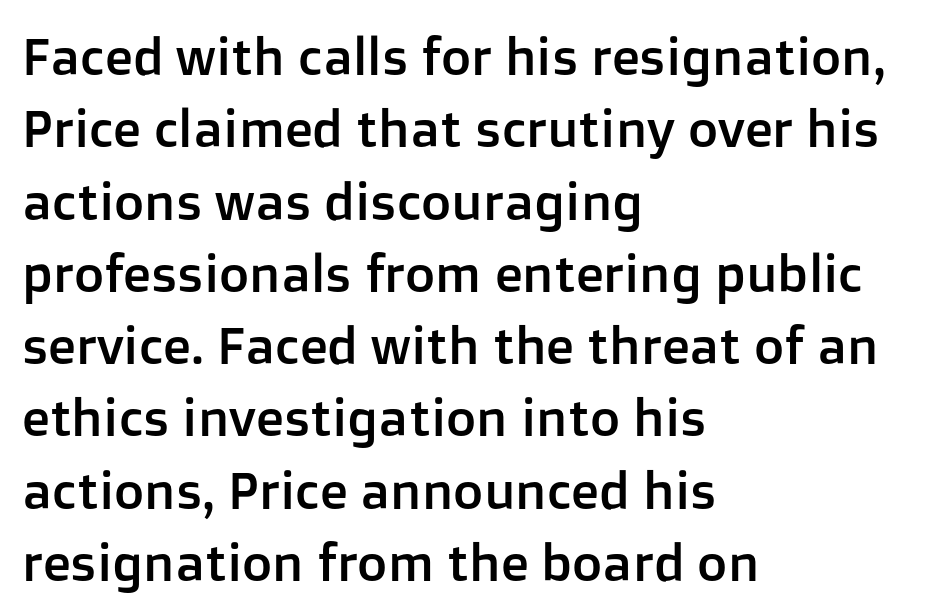
Q: Is the text italic (slanted)? A: No, it is upright.
Q: Is the typeface a serif or a sans-serif typeface? A: Sans-serif.
Q: Is the text underlined? A: No.
Q: How is the paragraph aligned? A: Left-aligned.
Q: Is the spacing between letters normal or unusually wide? A: Normal.
Q: Is the spacing between lines tight, normal or loose? A: Normal.
Q: Width (condensed, normal, or wide)? A: Normal.
Q: Stroke contrast? A: Low.
Q: x-height? A: Medium.
Q: Monospaced? A: No.
